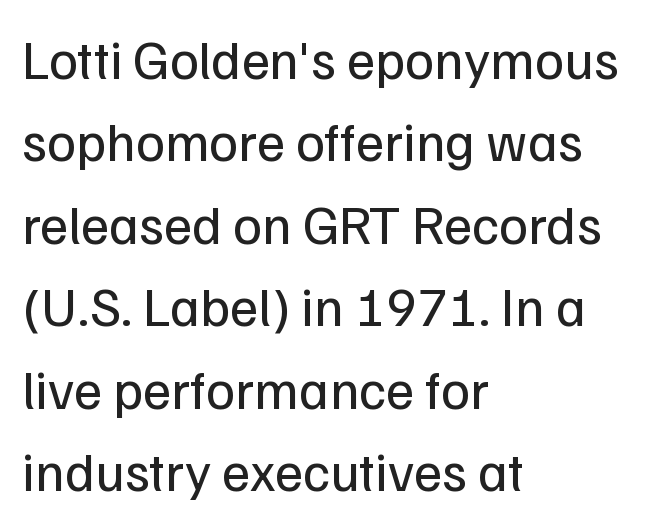
Vertical strokes here are truly vertical. Is this a sans? Yes — the strokes have no serifs. These lines are rendered in a variable-pitch font. Honestly, the row spacing looks completely unremarkable.
